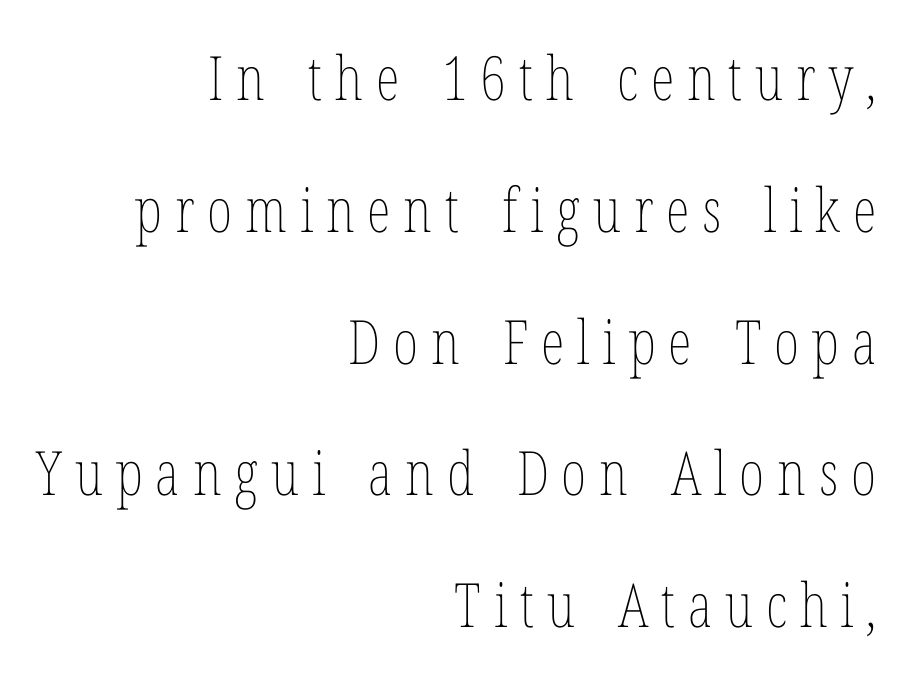
The image shows 61 px thin, condensed type, upright; set right-aligned, loose line spacing (2.16x), unusually wide letter spacing (+0.21 em), not underlined; low stroke contrast and a medium x-height.
